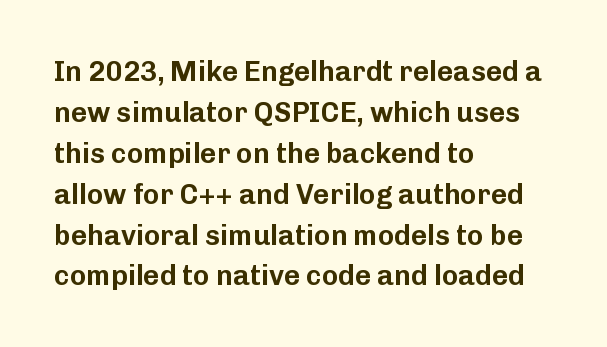
Posture: vertical. This sample has the flowing, uneven cadence of proportional lettering. Honestly, the letter spacing is just normal — you wouldn't notice it. Regular leading. Honestly, there is no underline to notice here at all.
